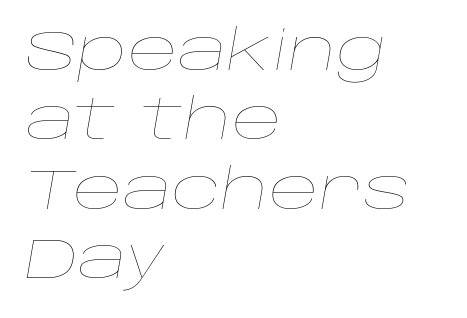
The image shows 55 px thin, wide type, italic (leaning right); set left-aligned, normal line spacing (1.26x), normal letter spacing, not underlined; low stroke contrast and a large x-height.
